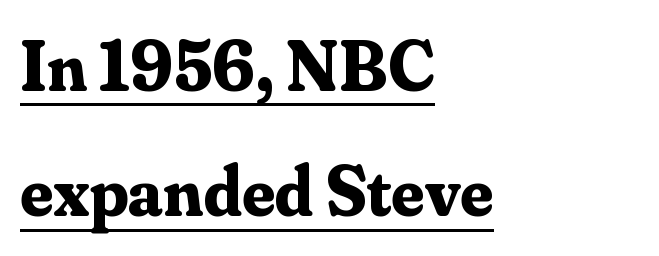
The image shows 72 px bold serif type, upright; set left-aligned, line spacing 1.74x, normal letter spacing, underlined; medium stroke contrast and a small x-height.
